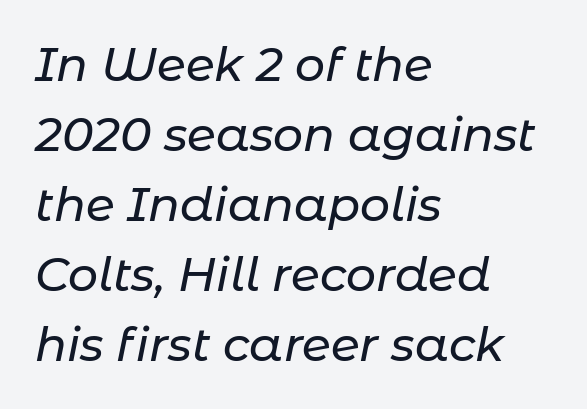
The image shows 47 px text type, italic (leaning right); set left-aligned, normal line spacing (1.49x), normal letter spacing, not underlined; low stroke contrast and a medium x-height.
